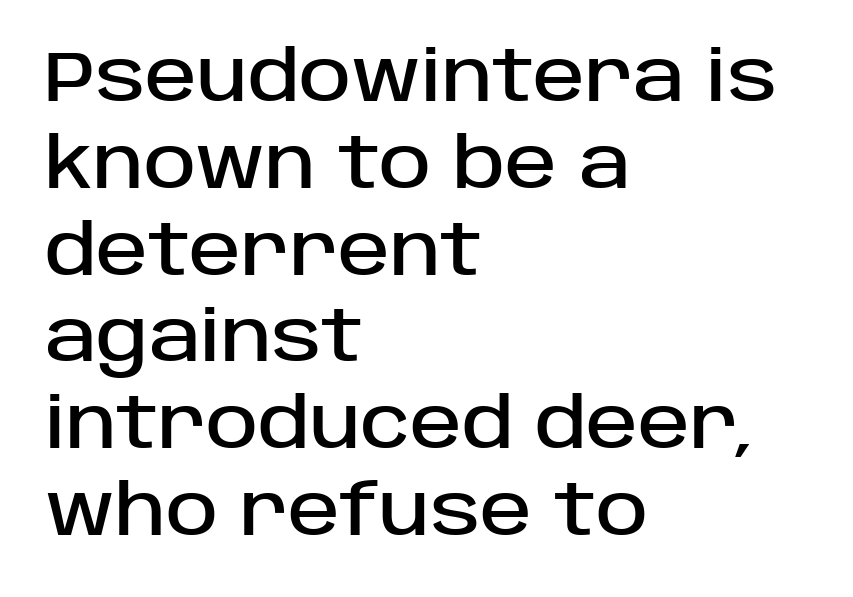
Style check: upright. Descenders hang freely into open space. A typesetter would call this proportional, since set widths differ per character. Nope, no serifs anywhere on these letters.
